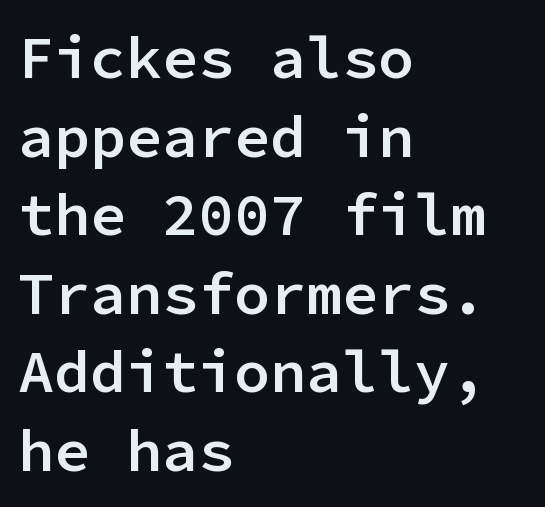
The image shows 60 px semibold sans-serif type, upright, monospaced; set left-aligned, normal line spacing (1.31x), normal letter spacing, not underlined; low stroke contrast and a medium x-height.
